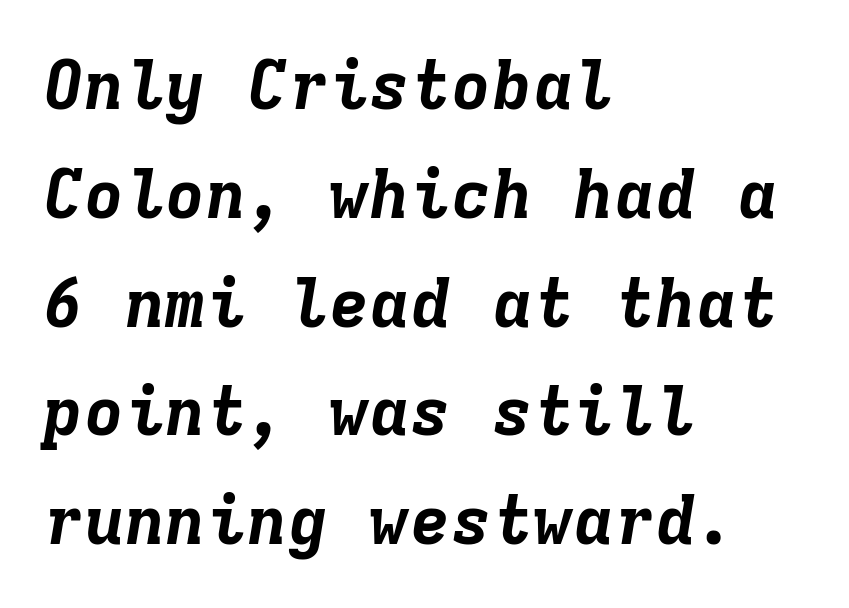
The image shows 68 px bold type, italic (leaning right), monospaced; set left-aligned, normal line spacing (1.6x), normal letter spacing, not underlined; low stroke contrast and a medium x-height.
